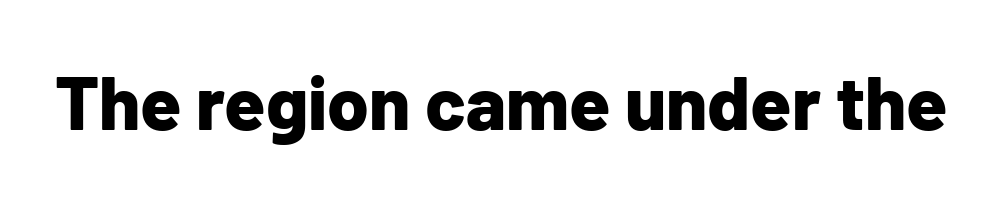
Ascenders rise straight up at ninety degrees. Has an underline been added? It has not. Is this a fixed-width face? No — the glyphs have proportional, varying widths. No extra tracking has been applied to these lines. Font category for this specimen: sans-serif.
